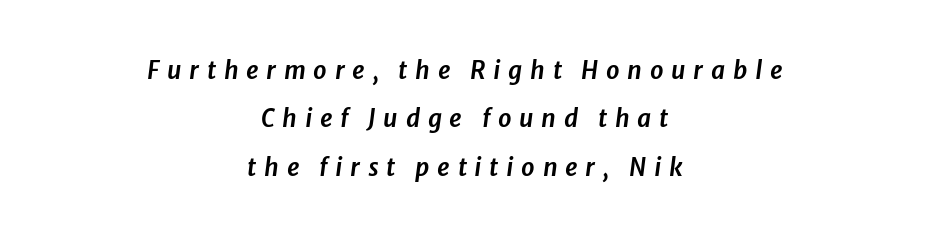
The image shows 24 px text type, italic (leaning right); set centered, loose line spacing (2.02x), unusually wide letter spacing (+0.32 em), not underlined.
